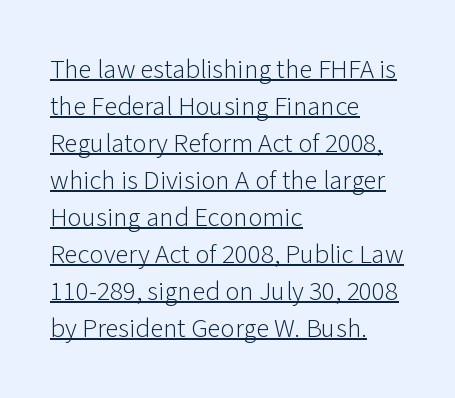
The image shows 27 px text type, upright; set left-aligned, normal line spacing (1.37x), normal letter spacing, underlined.
